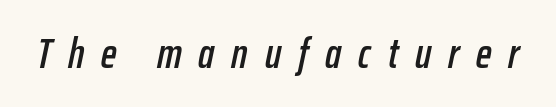
Q: Is the text italic (slanted)? A: Yes, it leans right by about 12 degrees.
Q: Is the text underlined? A: No.
Q: Is the spacing between letters normal or unusually wide? A: Unusually wide.
Q: Width (condensed, normal, or wide)? A: Condensed.
Q: Stroke contrast? A: Low.
Q: x-height? A: Medium.
Q: Monospaced? A: No.
